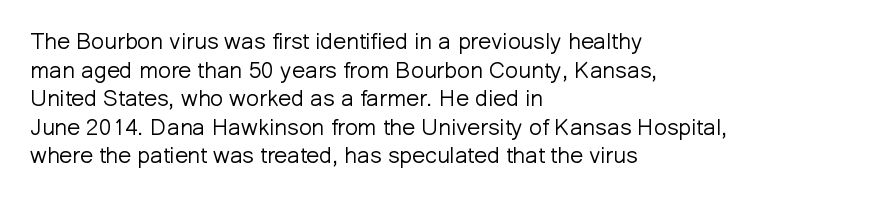
Beneath every word, the page is bare. On a weight scale, this lands at 450 or below. Look at the tracking — it's just the regular setting, nothing added. The typesetter chose a ragged-right arrangement here. Upright lettering throughout.
